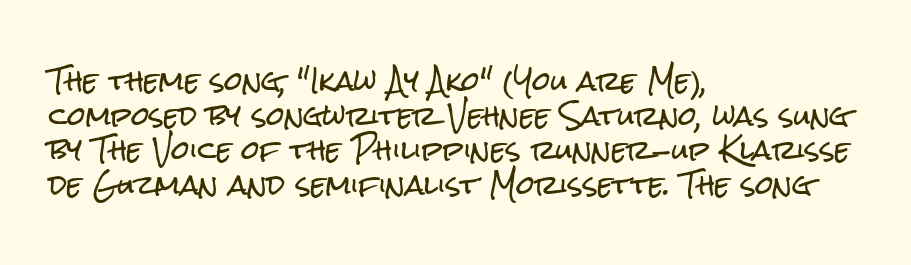
The image shows 26 px text type, upright; set left-aligned, normal line spacing (1.33x), normal letter spacing, not underlined.
